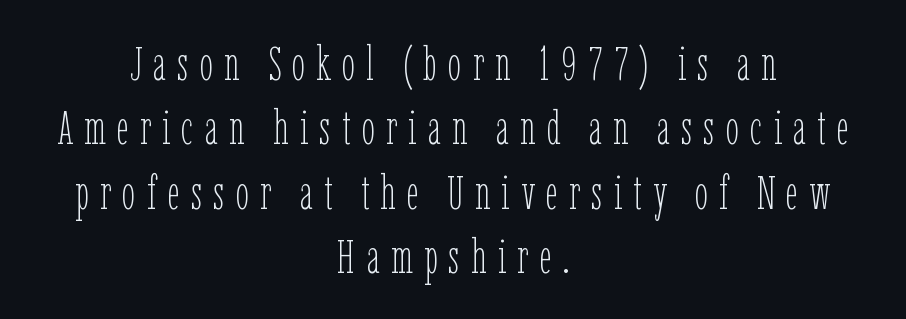
The leading is moderate, giving the passage an even texture. Stem width sits at or under what a default text font uses. Style check: upright. Think of a printed novel: that variable character pitch is what you see here. Here the glyphs are tracked loosely, breaking word shapes into spaced letters. Glance below the letters and you will spot only blank space.
